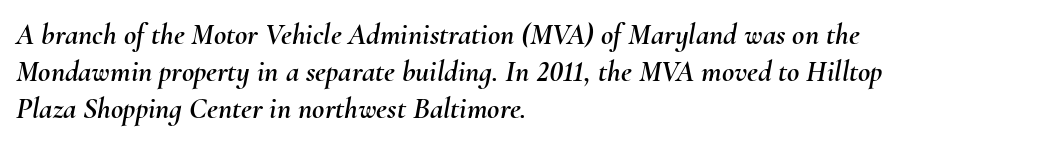
Slanted lettering throughout. Spacing verdict: proportional, widths tailored to each character. Letter spacing: default. Line beginnings align vertically; line endings do not. Check the space under the baseline: it is left empty.
